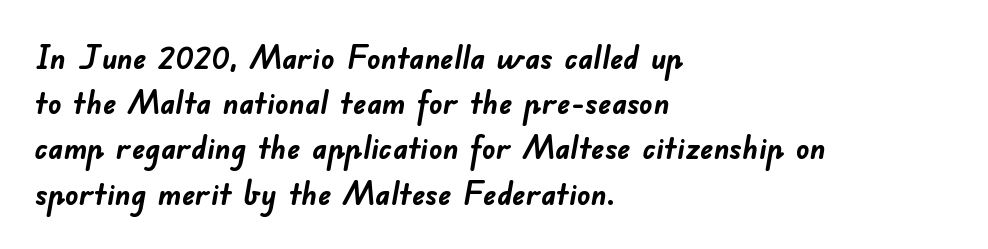
{"serif": "no", "bold": "yes", "weight": "semibold", "width": "normal", "stroke_contrast": "low", "x_height": "small", "monospaced": "no", "underline": "no", "align": "left", "line_spacing": "normal", "line_spacing_ratio": 1.37, "letter_spacing": "normal", "letter_spacing_em": 0.0, "glyph_px": 33}
